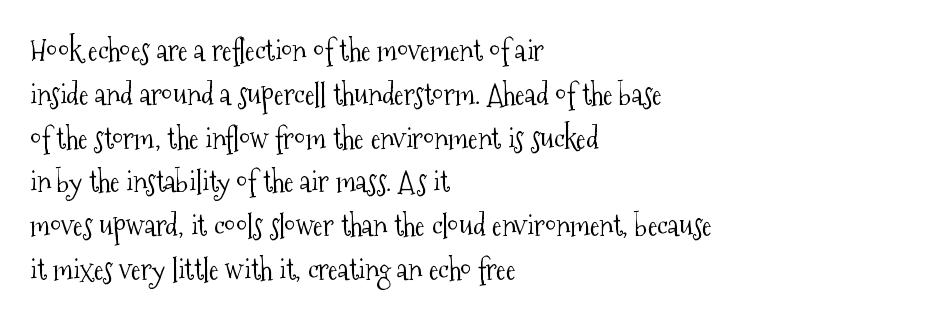
Q: Is the text bold? A: No.
Q: Is the text italic (slanted)? A: No, it is upright.
Q: Is the typeface a serif or a sans-serif typeface? A: Serif.
Q: Is the text underlined? A: No.
Q: How is the paragraph aligned? A: Left-aligned.
Q: Is the spacing between letters normal or unusually wide? A: Normal.
Q: Is the spacing between lines tight, normal or loose? A: Normal.
Q: Width (condensed, normal, or wide)? A: Condensed.
Q: Stroke contrast? A: Medium.
Q: x-height? A: Medium.
Q: Monospaced? A: No.
